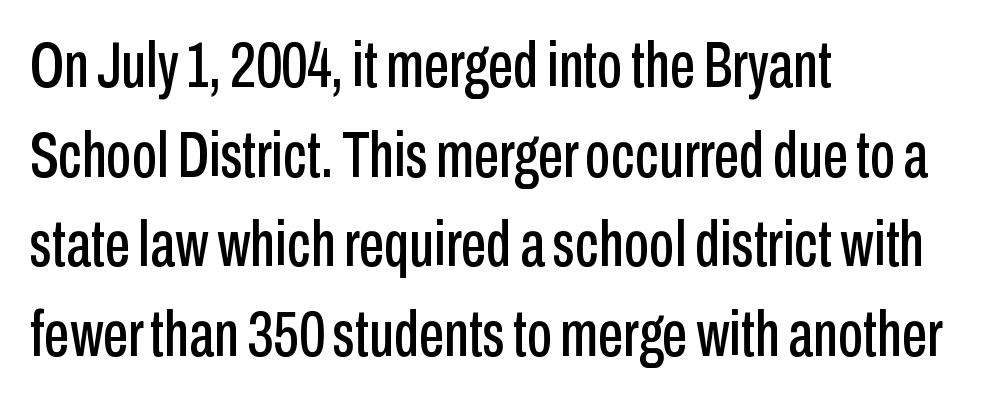
{"serif": "no", "italic": "no", "width": "condensed", "stroke_contrast": "low", "x_height": "medium", "monospaced": "no", "underline": "no", "align": "left", "line_spacing": "normal", "line_spacing_ratio": 1.4, "letter_spacing": "normal", "letter_spacing_em": 0.0, "glyph_px": 64}
